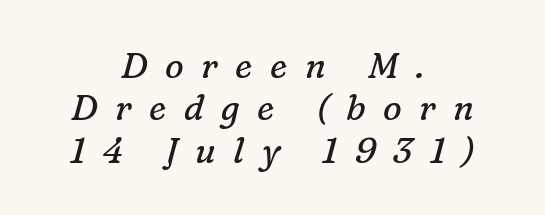
{"serif": "yes", "italic": "yes", "lean": "right", "slant_degrees": 16, "bold": "no", "weight": "regular", "width": "normal", "stroke_contrast": "low", "x_height": "medium", "monospaced": "no", "underline": "no", "align": "center", "line_spacing_ratio": 1.21, "letter_spacing": "wide", "letter_spacing_em": 0.5, "glyph_px": 35}
